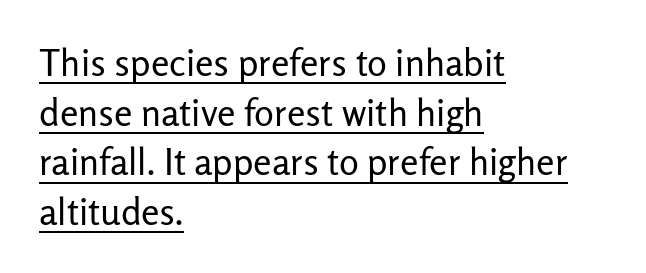
The image shows 37 px regular-weight sans-serif type, upright; set left-aligned, normal line spacing (1.34x), normal letter spacing, underlined; low stroke contrast and a medium x-height.
